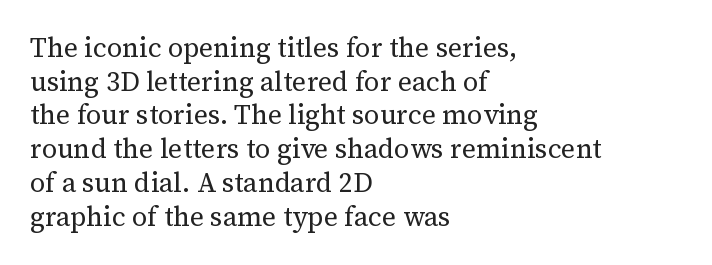
Q: Is the text bold? A: No.
Q: Is the text italic (slanted)? A: No, it is upright.
Q: Is the text underlined? A: No.
Q: How is the paragraph aligned? A: Left-aligned.
Q: Is the spacing between letters normal or unusually wide? A: Normal.
Q: Is the spacing between lines tight, normal or loose? A: Normal.
